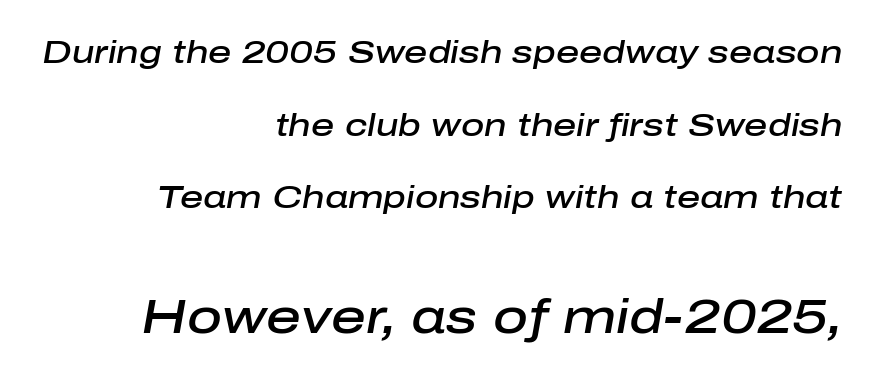
Q: Is the text bold? A: Semi-bold.
Q: Is the text italic (slanted)? A: Yes, it leans right by about 10 degrees.
Q: Is the text underlined? A: No.
Q: How is the paragraph aligned? A: Right-aligned.
Q: Is the spacing between letters normal or unusually wide? A: Normal.
Q: Is the spacing between lines tight, normal or loose? A: Loose.
Q: Which block of text is set in a larger size, the first (top) or the second (bottom)? A: The second (bottom) one.
Q: Width (condensed, normal, or wide)? A: Normal.
Q: Stroke contrast? A: Low.
Q: x-height? A: Medium.
Q: Monospaced? A: No.
